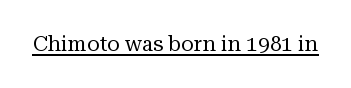
Italic: no, the glyphs are upright roman. You can see a thin bar hugging the bottom of the glyphs. Nothing heavy about these letters — not bold at all. Look at the tracking — it's just the regular setting, nothing added.
